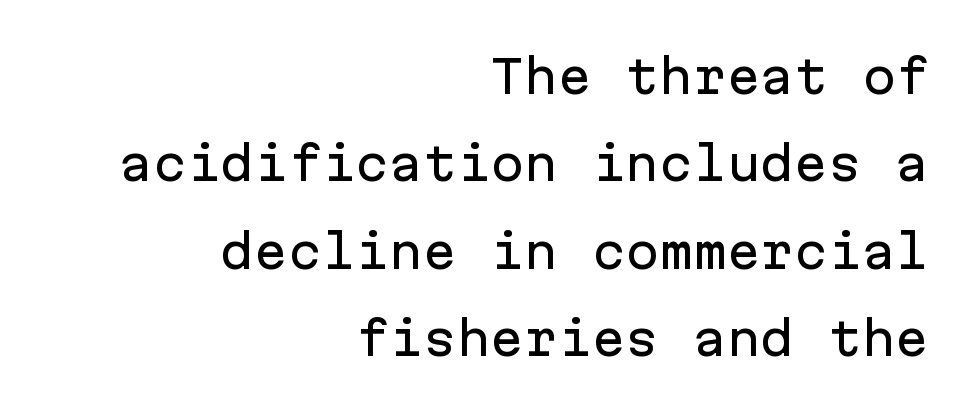
{"serif": "no", "italic": "no", "width": "normal", "stroke_contrast": "low", "x_height": "medium", "monospaced": "yes", "underline": "no", "align": "right", "line_spacing": "loose", "line_spacing_ratio": 1.94, "letter_spacing": "normal", "letter_spacing_em": 0.0, "glyph_px": 45}
